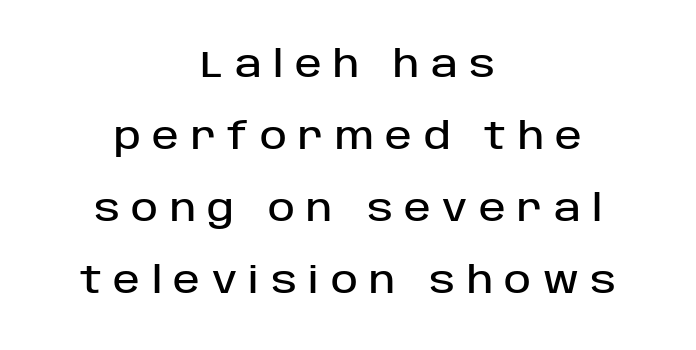
{"serif": "no", "italic": "no", "width": "normal", "stroke_contrast": "low", "x_height": "large", "monospaced": "no", "underline": "no", "align": "center", "line_spacing": "loose", "line_spacing_ratio": 2.0, "letter_spacing": "wide", "letter_spacing_em": 0.32, "glyph_px": 36}
